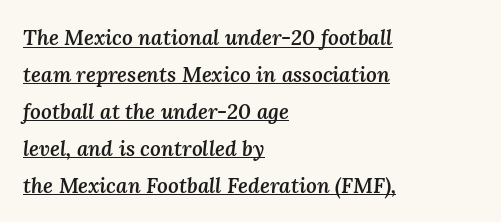
Q: Is the text bold? A: Semi-bold.
Q: Is the text italic (slanted)? A: Yes, it leans right by about 3 degrees.
Q: Is the text underlined? A: Yes.
Q: How is the paragraph aligned? A: Left-aligned.
Q: Is the spacing between letters normal or unusually wide? A: Normal.
